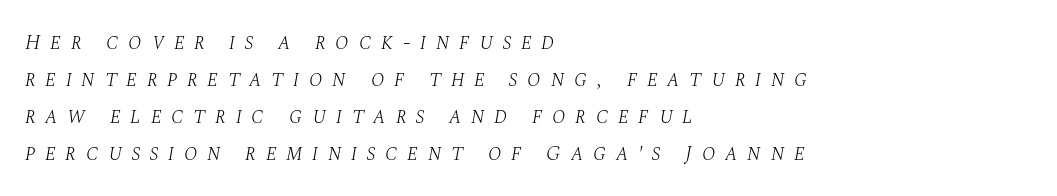
Q: Is the text bold? A: No.
Q: Is the text italic (slanted)? A: Yes, it leans right by about 10 degrees.
Q: Is the text underlined? A: No.
Q: How is the paragraph aligned? A: Left-aligned.
Q: Is the spacing between letters normal or unusually wide? A: Unusually wide.
Q: Is the spacing between lines tight, normal or loose? A: Normal.
